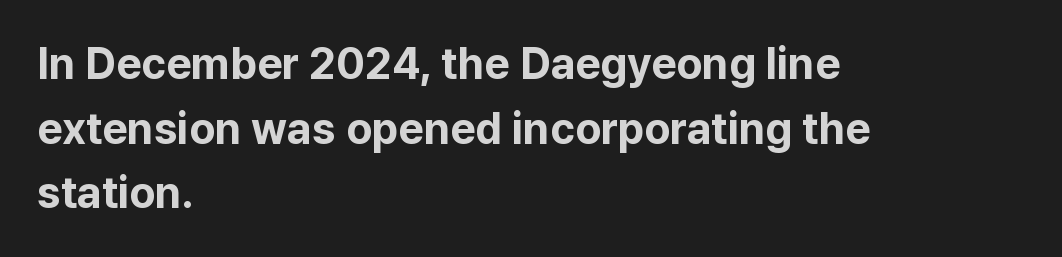
The image shows 44 px bold sans-serif type, upright; set left-aligned, normal line spacing (1.47x), normal letter spacing, not underlined; low stroke contrast and a medium x-height.
